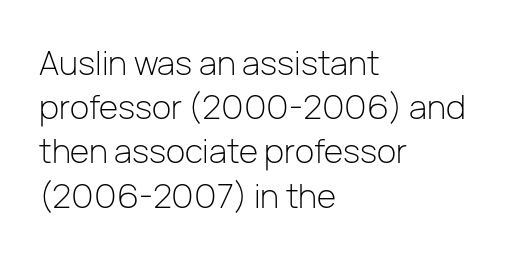
Notice how the passage keeps a crisp vertical edge on the left only. Think of a printed novel: that variable character pitch is what you see here. The designer left line spacing at the default. Students, note that the glyphs here touch the page at normal intervals. Nope, no serifs anywhere on these letters. The weight tops out at a normal text grade.
